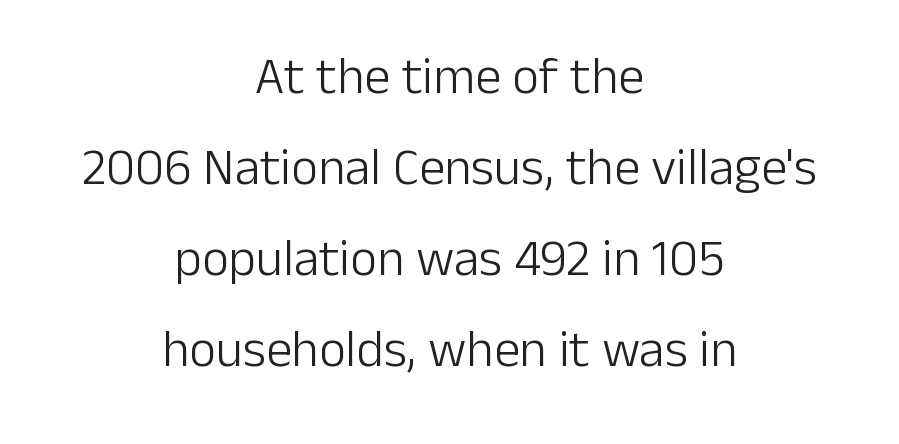
It's the straight-up-and-down kind of type. Just letters on the line, the space beneath them empty. Weight: not bold — regular or lighter. The face used here is proportionally spaced, like ordinary book or web type.
